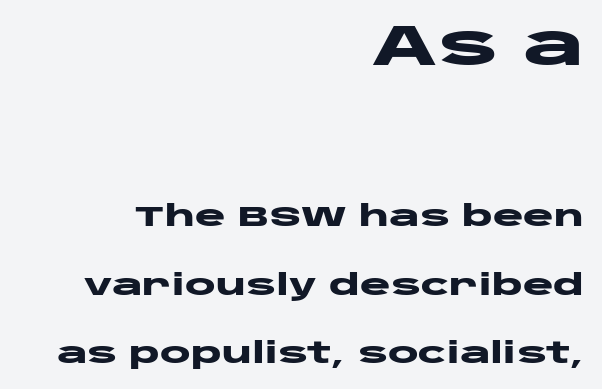
{"serif": "no", "italic": "no", "bold": "yes", "weight": "heavy", "width": "wide", "stroke_contrast": "low", "x_height": "large", "monospaced": "no", "underline": "no", "align": "right", "line_spacing": "loose", "line_spacing_ratio": 2.37, "letter_spacing": "normal", "letter_spacing_em": 0.0, "larger_block": "first", "size_ratio": 2.0, "glyph_px": 58}
